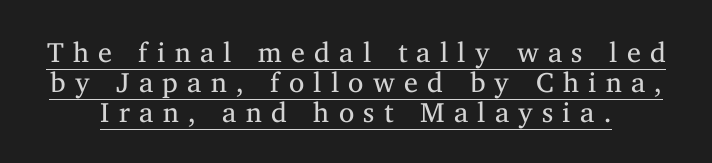
The image shows 28 px regular-weight serif type, upright; set tight line spacing (1.08x), unusually wide letter spacing (+0.33 em), underlined; medium stroke contrast and a medium x-height.
